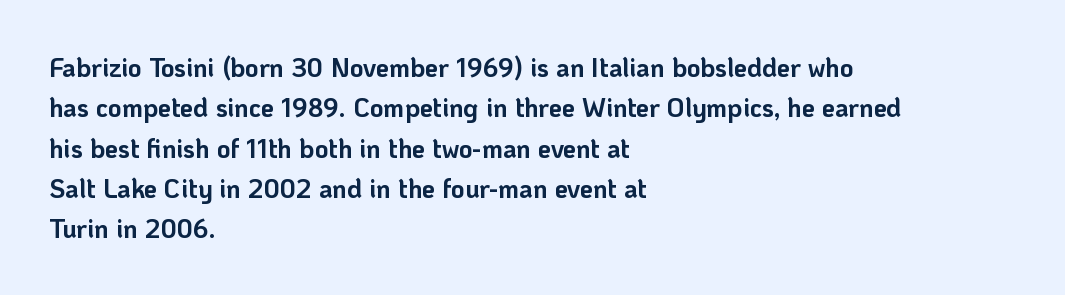
A classic flush-left, rag-right setting is used for this passage. Rows of type keep a routine distance in the vertical direction. Descenders are the only things crossing below the line. The strokes are fattened all the way to bold. Tracking value appears to be zero — textbook default spacing.
